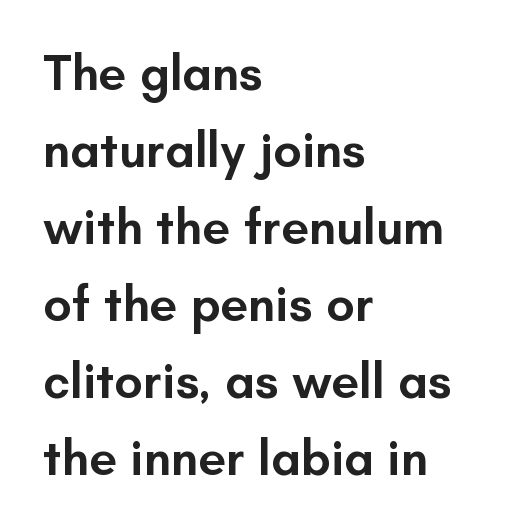
{"serif": "no", "italic": "no", "bold": "semi", "weight": "semibold", "width": "normal", "stroke_contrast": "low", "x_height": "small", "monospaced": "no", "underline": "no", "align": "left", "line_spacing": "normal", "line_spacing_ratio": 1.54, "letter_spacing": "normal", "letter_spacing_em": 0.0, "glyph_px": 50}
